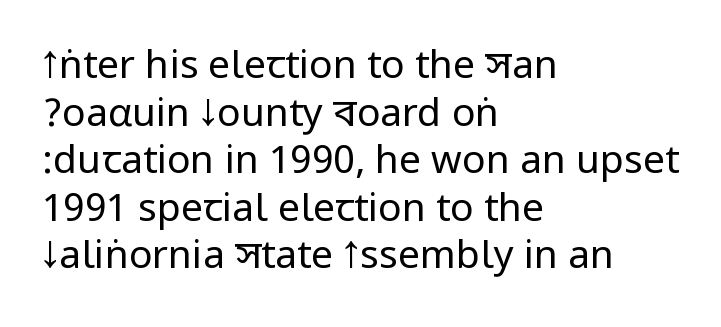
A classic flush-left, rag-right setting is used for this passage. Style check: upright. Look at the bottom of the vertical strokes: they stop flat, with no serifs. Is the stroke heavy? The answer is a plain regular-or-lighter.
